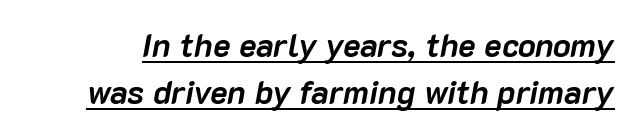
The letters sit at their default tracking, neither squeezed nor spread. Italic? Definitely — the glyphs are oblique. Chunky letters — that's bold for sure. The rendering uses natural spacing where letterforms have individual widths.
